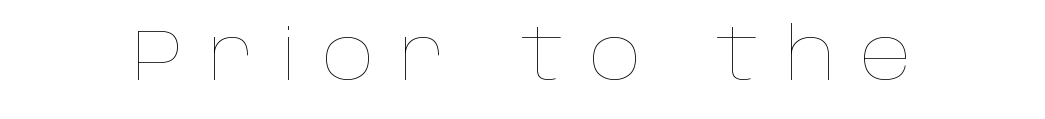
{"italic": "no", "bold": "no", "weight": "thin", "width": "normal", "stroke_contrast": "low", "x_height": "large", "monospaced": "no", "underline": "no", "letter_spacing": "wide", "letter_spacing_em": 0.34, "glyph_px": 73}
